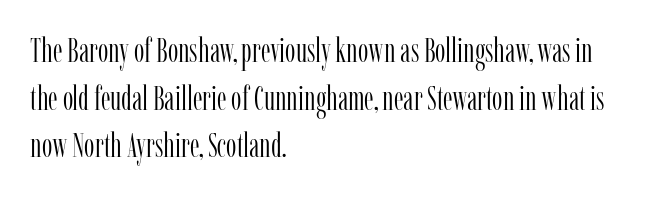
Inter-character spacing is left at the font's built-in metrics. Which margin do the lines hug? The left one — the right edge is uneven. Serifs: yes, visible at the terminals of the letterforms. The passage shown is typed in a proportional face where columns would drift. A quiet, ordinary-to-light weight characterises the typeface. The space beneath each line is pristine and unruled.
